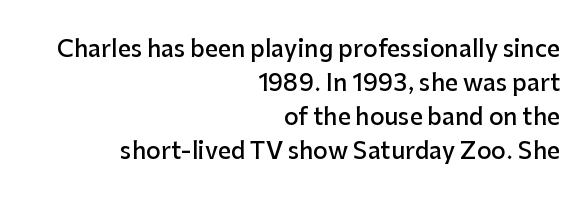
Upright lettering throughout. Caption: semibold face, moderately heavy strokes. Notice how descenders clear the ascenders below comfortably — that's standard leading. Beneath every word, the page is bare.
